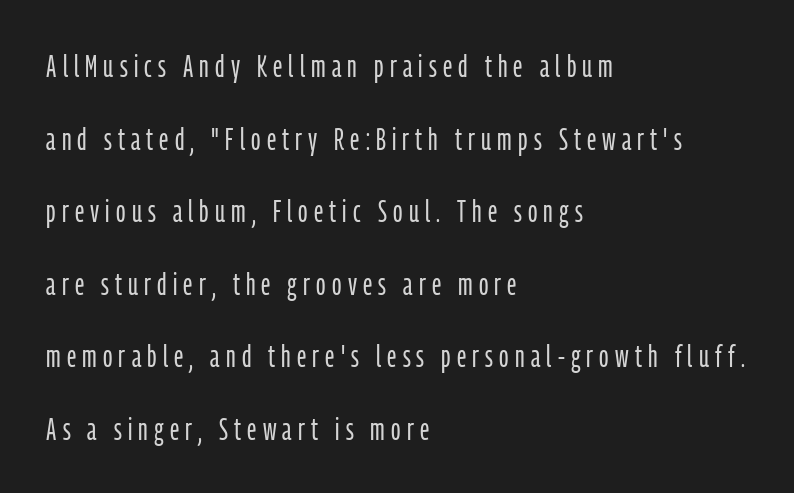
The image shows 31 px light, condensed sans-serif type, upright; set left-aligned, loose line spacing (2.34x), unusually wide letter spacing (+0.2 em), not underlined; low stroke contrast and a medium x-height.
